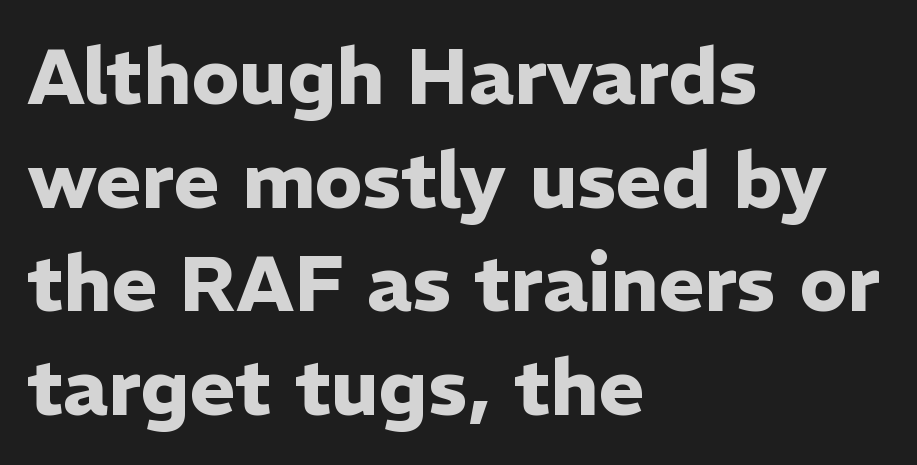
Q: Is the text bold? A: Yes.
Q: Is the text italic (slanted)? A: No, it is upright.
Q: Is the typeface a serif or a sans-serif typeface? A: Sans-serif.
Q: Is the text underlined? A: No.
Q: How is the paragraph aligned? A: Left-aligned.
Q: Is the spacing between letters normal or unusually wide? A: Normal.
Q: Is the spacing between lines tight, normal or loose? A: Normal.
Q: Width (condensed, normal, or wide)? A: Normal.
Q: Stroke contrast? A: Low.
Q: x-height? A: Medium.
Q: Monospaced? A: No.
